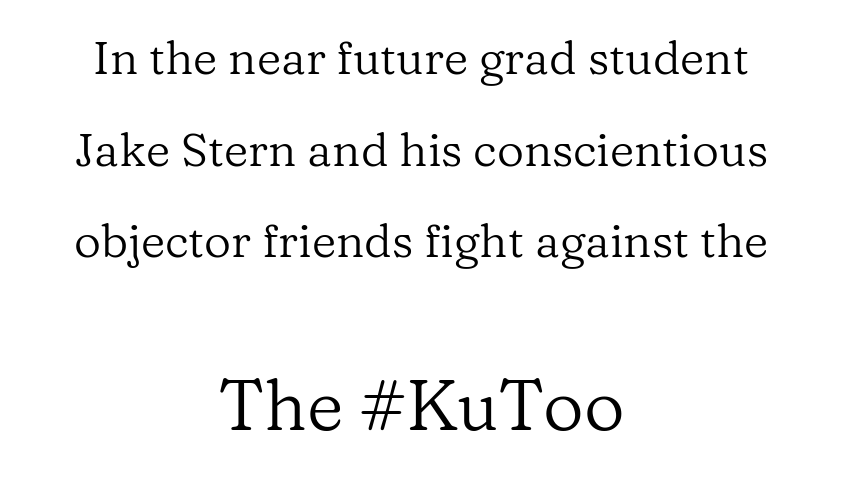
The image shows 71 px regular-weight serif type, upright; set centered, loose line spacing (1.95x), normal letter spacing, not underlined; the second (bottom) block is 1.51x larger; low stroke contrast and a medium x-height.
